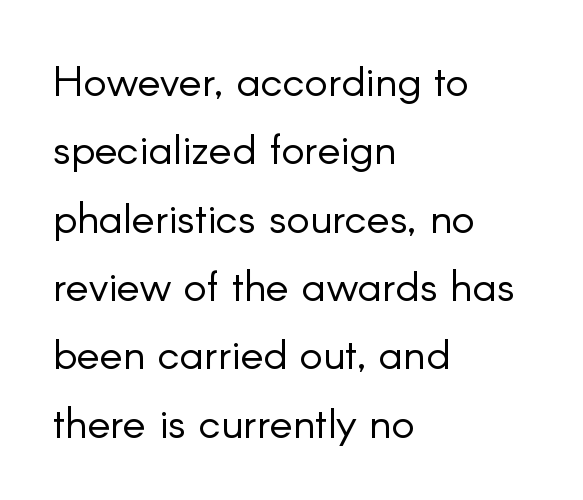
Q: Is the text bold? A: No.
Q: Is the text italic (slanted)? A: No, it is upright.
Q: Is the typeface a serif or a sans-serif typeface? A: Sans-serif.
Q: Is the text underlined? A: No.
Q: How is the paragraph aligned? A: Left-aligned.
Q: Is the spacing between letters normal or unusually wide? A: Normal.
Q: Is the spacing between lines tight, normal or loose? A: Normal.
Q: Width (condensed, normal, or wide)? A: Normal.
Q: Stroke contrast? A: Low.
Q: x-height? A: Small.
Q: Monospaced? A: No.
